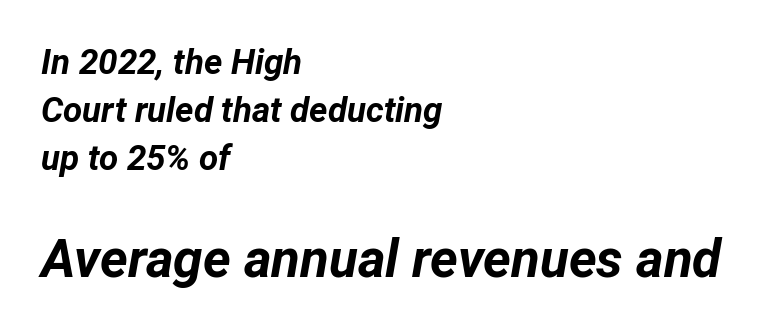
{"italic": "yes", "lean": "right", "slant_degrees": 12, "bold": "yes", "weight": "bold", "width": "normal", "stroke_contrast": "low", "x_height": "medium", "monospaced": "no", "underline": "no", "align": "left", "line_spacing": "normal", "line_spacing_ratio": 1.37, "letter_spacing": "normal", "letter_spacing_em": 0.0, "larger_block": "second", "size_ratio": 1.51, "glyph_px": 53}
